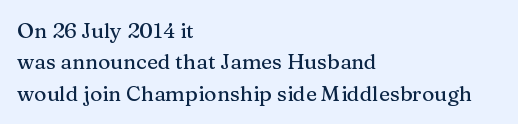
The compositor pushed each line to the left boundary. The designer left line spacing at the default. The rendering keeps characters at their native spacing. No italicization has been applied; the sample stays upright. Clear beneath every line of the passage.
